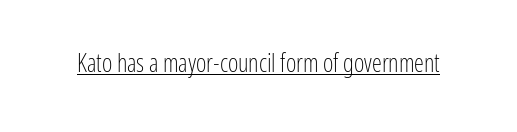
The image shows 25 px text type, upright; set normal letter spacing, underlined.
